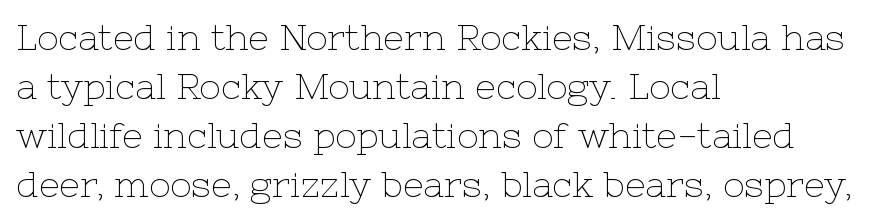
The image shows 36 px thin serif type, upright; set left-aligned, normal line spacing (1.36x), normal letter spacing, not underlined; low stroke contrast and a medium x-height.
